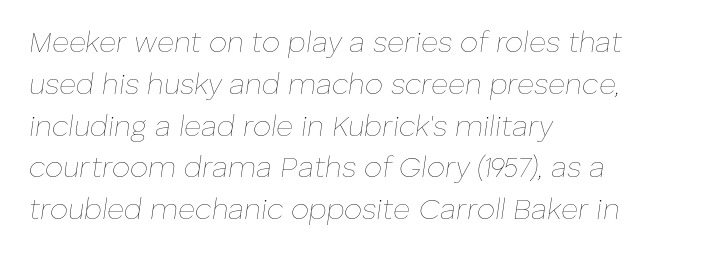
Q: Is the text bold? A: No.
Q: Is the text italic (slanted)? A: Yes, it leans right by about 8 degrees.
Q: Is the text underlined? A: No.
Q: How is the paragraph aligned? A: Left-aligned.
Q: Is the spacing between letters normal or unusually wide? A: Normal.
Q: Is the spacing between lines tight, normal or loose? A: Normal.
Q: Width (condensed, normal, or wide)? A: Normal.
Q: Stroke contrast? A: Low.
Q: x-height? A: Medium.
Q: Monospaced? A: No.
